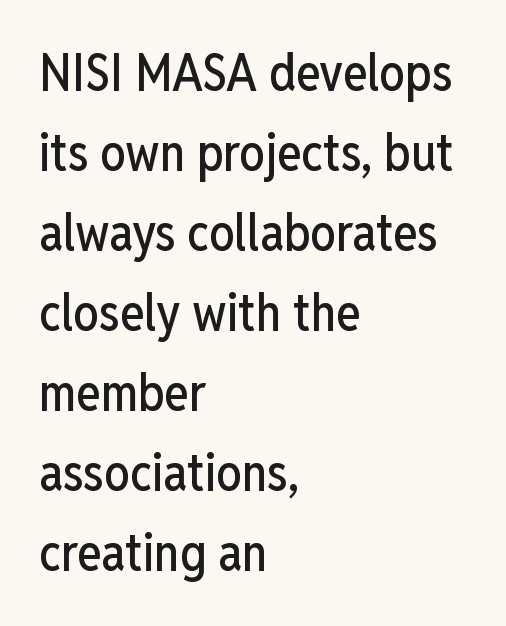
Honestly, there is no underline to notice here at all. The tracking reads as untouched default to a designer's eye. Reading down the column, the eye jumps a familiar distance to each next line. The lettering holds an erect, upright posture throughout.
